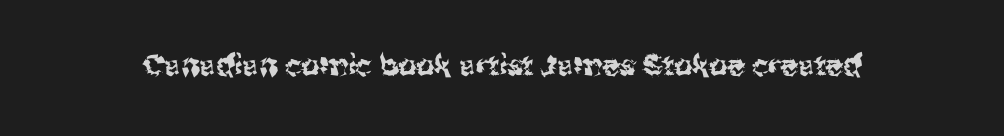
Default kerning and tracking; the words read as compact shapes. Note the varied advance widths — an 'i' is clearly narrower than an 'm'. Does the lettering tilt? It doesn't — this is upright. What kind of face is this? One without serifs — a sans.
